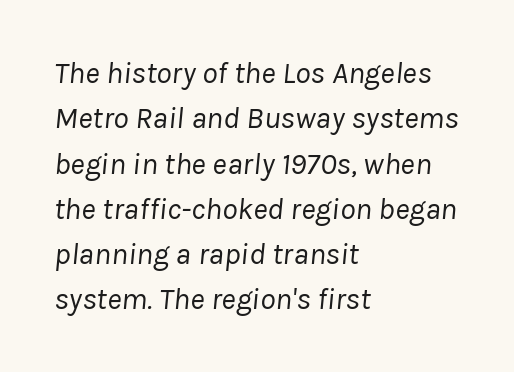
{"italic": "yes", "lean": "right", "slant_degrees": 8, "bold": "no", "weight": "regular", "width": "normal", "stroke_contrast": "low", "x_height": "medium", "monospaced": "no", "underline": "no", "align": "left", "line_spacing": "normal", "line_spacing_ratio": 1.46, "letter_spacing": "normal", "letter_spacing_em": 0.0, "glyph_px": 31}
